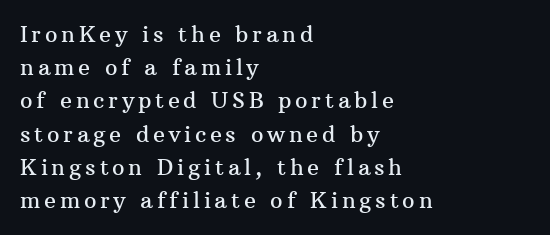
The image shows 22 px text type, upright; set left-aligned, normal line spacing (1.51x), not underlined.
